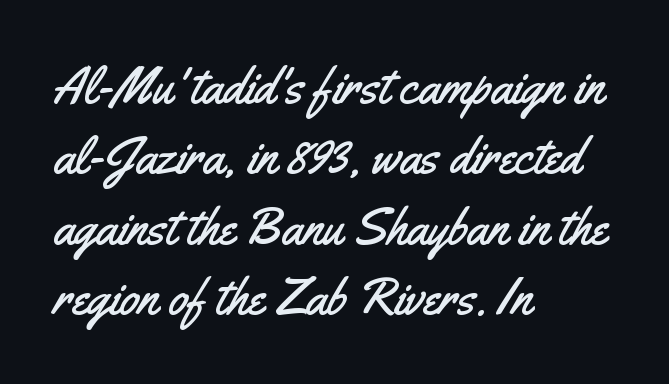
Regarding leading, the lines here are spaced in the standard way. Is the block centered? No — it sits flush against the left margin. Bare-footed words on every line. You can tell from the bare stems that sans-serif type was used. The line texture is even and compact thanks to regular tracking. A typesetter would call this proportional, since set widths differ per character.
